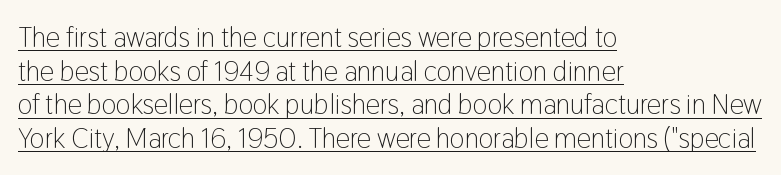
Unlike a traditional serif, this face leaves its strokes unadorned. A typesetter would mark this as roman, not italic. Think of a printed novel: that variable character pitch is what you see here. Visually the block forms a straight wall on the left and a jagged coastline on the right. Nothing unusual about the tracking: characters are spaced as the font intends.
